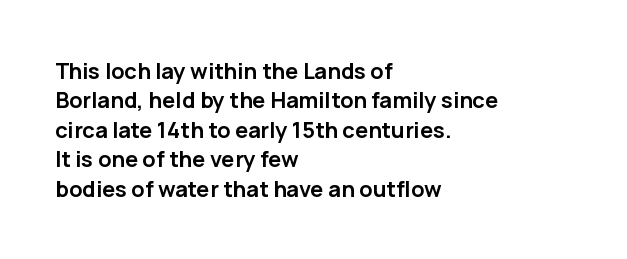
The image shows 22 px bold type, upright; set left-aligned, normal line spacing (1.34x), normal letter spacing, not underlined.
